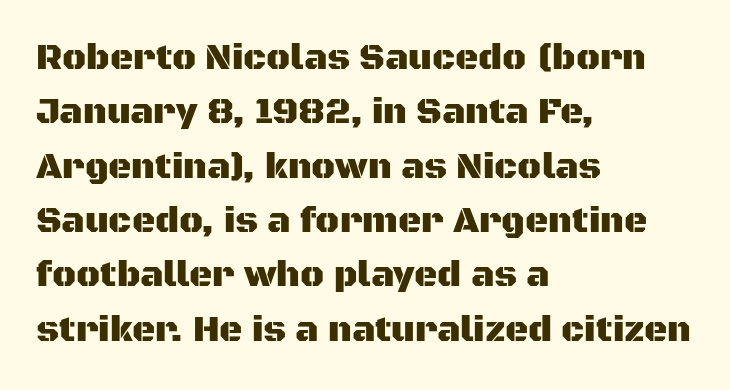
Q: Is the text italic (slanted)? A: No, it is upright.
Q: Is the typeface a serif or a sans-serif typeface? A: Sans-serif.
Q: Is the text underlined? A: No.
Q: How is the paragraph aligned? A: Left-aligned.
Q: Is the spacing between letters normal or unusually wide? A: Normal.
Q: Is the spacing between lines tight, normal or loose? A: Normal.
Q: Width (condensed, normal, or wide)? A: Normal.
Q: Stroke contrast? A: Medium.
Q: x-height? A: Large.
Q: Monospaced? A: No.
